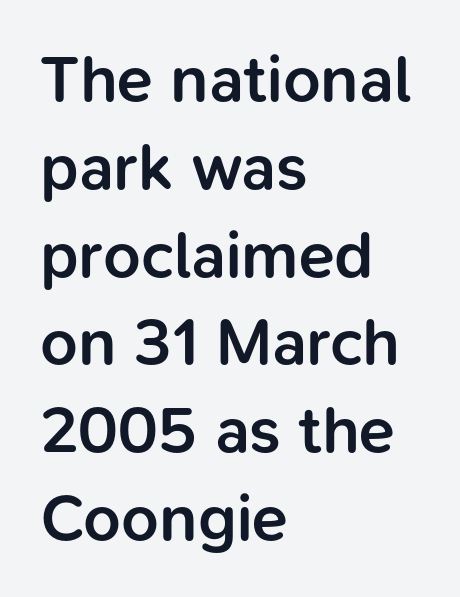
Q: Is the text bold? A: Semi-bold.
Q: Is the text italic (slanted)? A: No, it is upright.
Q: Is the typeface a serif or a sans-serif typeface? A: Sans-serif.
Q: Is the text underlined? A: No.
Q: How is the paragraph aligned? A: Left-aligned.
Q: Is the spacing between letters normal or unusually wide? A: Normal.
Q: Is the spacing between lines tight, normal or loose? A: Normal.
Q: Width (condensed, normal, or wide)? A: Normal.
Q: Stroke contrast? A: Low.
Q: x-height? A: Medium.
Q: Monospaced? A: No.
